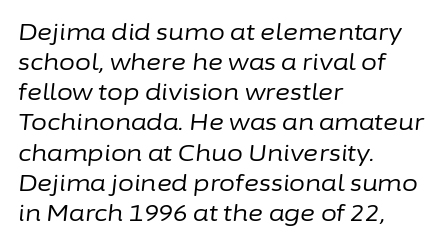
{"italic": "yes", "lean": "right", "slant_degrees": 6, "bold": "no", "underline": "no", "align": "left", "line_spacing": "normal", "line_spacing_ratio": 1.31, "letter_spacing": "normal", "letter_spacing_em": 0.0, "glyph_px": 23}
